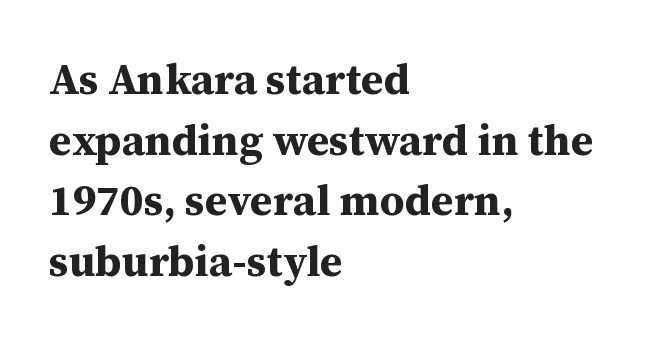
Notice how the stems are strictly vertical — no italics here. Letterform terminals end in serifs throughout the passage. The horizontal fit of the characters is conventional and even. The ragged edge is on the right, which tells us the setting is flush left. The rendering uses natural spacing where letterforms have individual widths.
